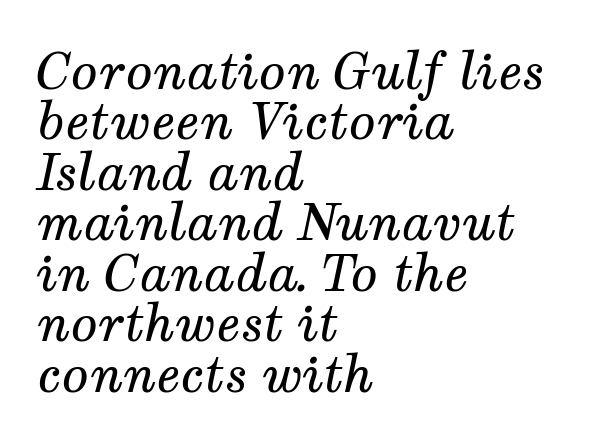
Q: Is the text bold? A: No.
Q: Is the text italic (slanted)? A: Yes, it leans right by about 12 degrees.
Q: Is the typeface a serif or a sans-serif typeface? A: Serif.
Q: Is the text underlined? A: No.
Q: How is the paragraph aligned? A: Left-aligned.
Q: Is the spacing between letters normal or unusually wide? A: Normal.
Q: Is the spacing between lines tight, normal or loose? A: Tight.
Q: Width (condensed, normal, or wide)? A: Normal.
Q: Stroke contrast? A: Medium.
Q: x-height? A: Medium.
Q: Monospaced? A: No.
